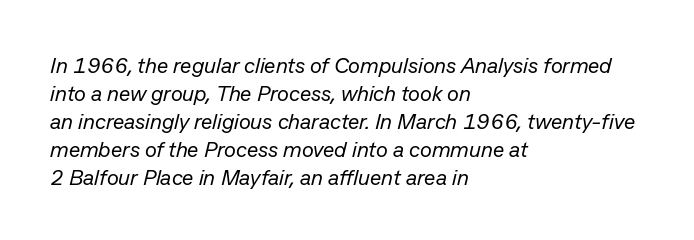
{"italic": "yes", "lean": "right", "slant_degrees": 13, "bold": "no", "underline": "no", "align": "left", "line_spacing": "normal", "line_spacing_ratio": 1.27, "letter_spacing": "normal", "letter_spacing_em": 0.0, "glyph_px": 22}
